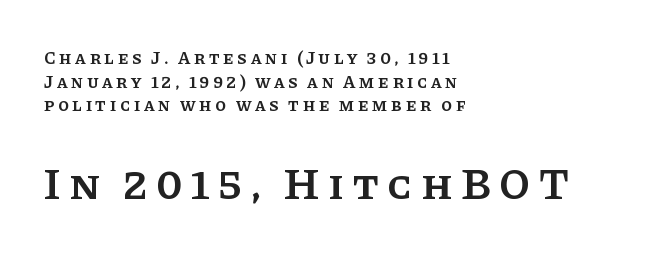
{"serif": "yes", "italic": "no", "bold": "semi", "weight": "semibold", "width": "normal", "stroke_contrast": "low", "x_height": "large", "monospaced": "no", "underline": "no", "align": "left", "line_spacing": "normal", "line_spacing_ratio": 1.31, "larger_block": "second", "size_ratio": 2.44, "glyph_px": 44}
